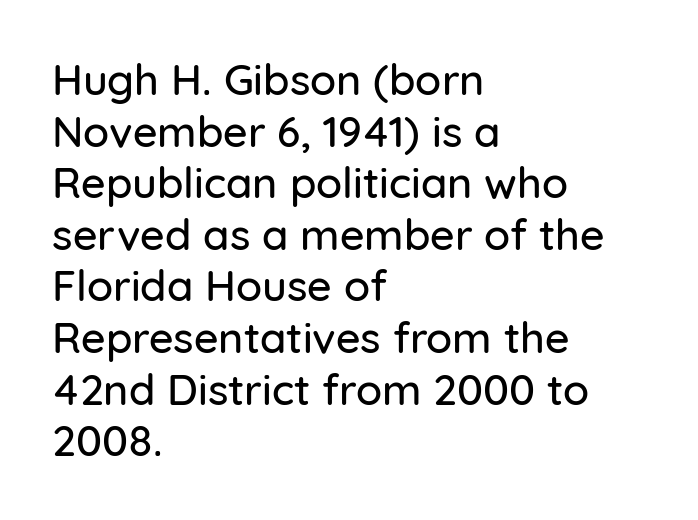
Casual observation: everything's shoved over to the left. The passage shown is typed in a proportional face where columns would drift. Any mark beneath the type? The region is blank. Type style note: lacks serifs. Posture: upright roman.
